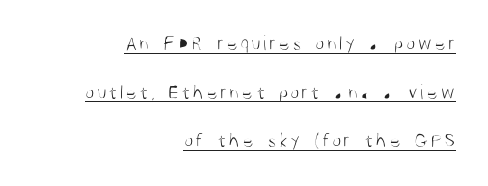
Q: Is the text bold? A: No.
Q: Is the text italic (slanted)? A: No, it is upright.
Q: Is the text underlined? A: Yes.
Q: How is the paragraph aligned? A: Right-aligned.
Q: Is the spacing between lines tight, normal or loose? A: Loose.
